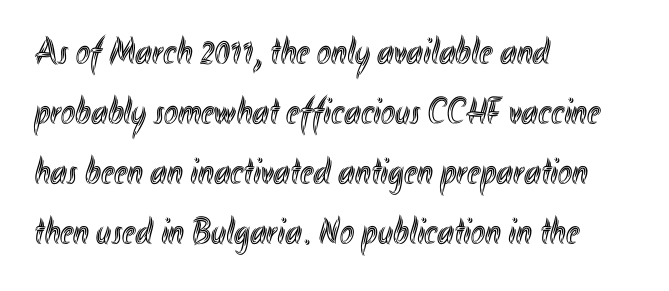
The image shows 38 px condensed type; set left-aligned, normal line spacing (1.58x), normal letter spacing, not underlined; a small x-height.
